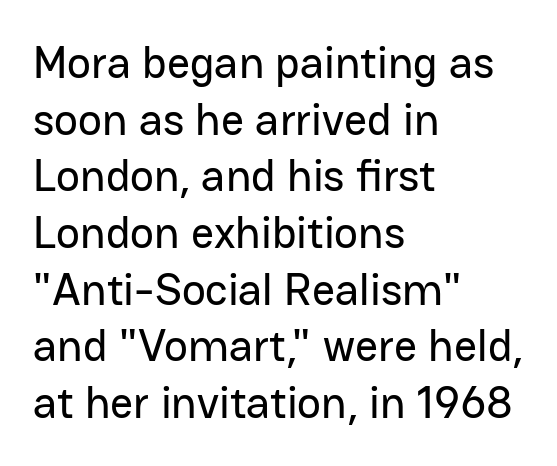
The passage shown has conventional tracking throughout. Each letter keeps its own natural width here, so spacing adapts to shape. Every row of glyphs begins at an identical x-position on the left. A roman cut, with each character standing at attention.
